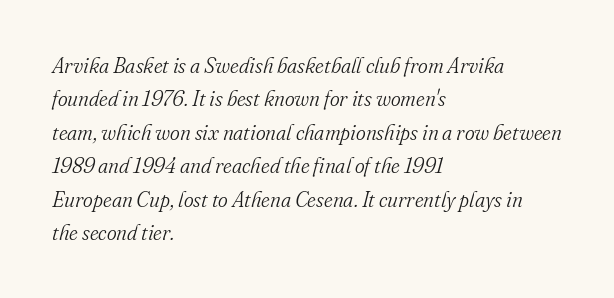
Q: Is the text bold? A: No.
Q: Is the text italic (slanted)? A: Yes, it leans right by about 16 degrees.
Q: Is the text underlined? A: No.
Q: How is the paragraph aligned? A: Left-aligned.
Q: Is the spacing between letters normal or unusually wide? A: Normal.
Q: Is the spacing between lines tight, normal or loose? A: Normal.
